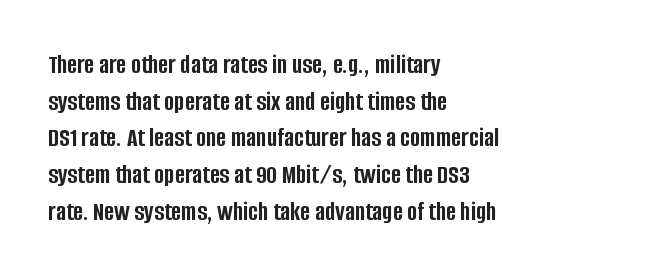
Q: Is the text bold? A: Yes.
Q: Is the text italic (slanted)? A: No, it is upright.
Q: Is the text underlined? A: No.
Q: How is the paragraph aligned? A: Left-aligned.
Q: Is the spacing between letters normal or unusually wide? A: Normal.
Q: Is the spacing between lines tight, normal or loose? A: Normal.
